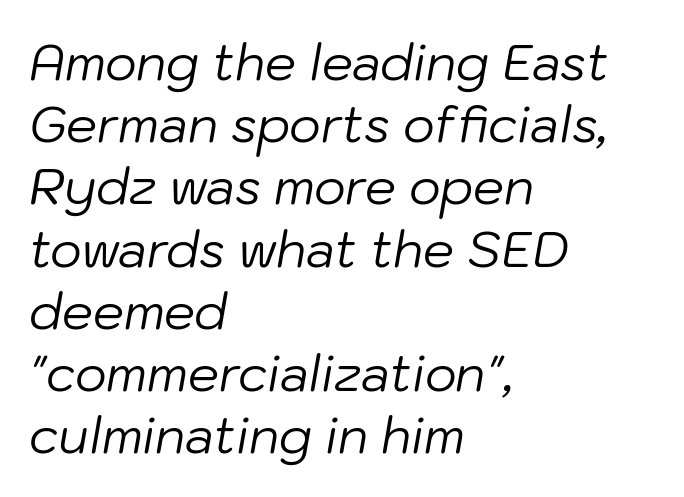
In terms of leading, this rendering sits right in the middle. Words appear dense and cohesive because spacing is normal. Just letters on the line, the space beneath them empty. The lines are quadded left.
